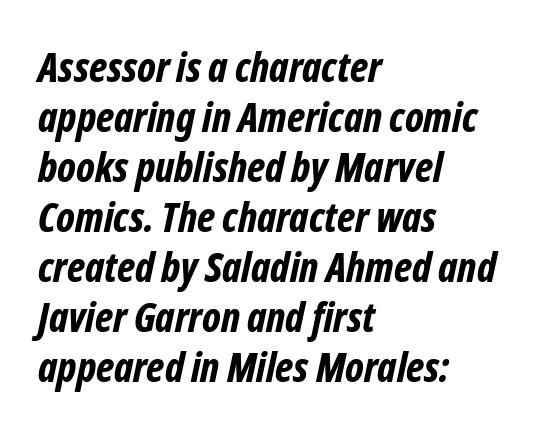
Teacher's note: observe the even left margin — that is flush-left alignment. The area under the type is left untouched. Tall strokes in this sample are angled rather than plumb. A typesetter would call this zero additional tracking.
